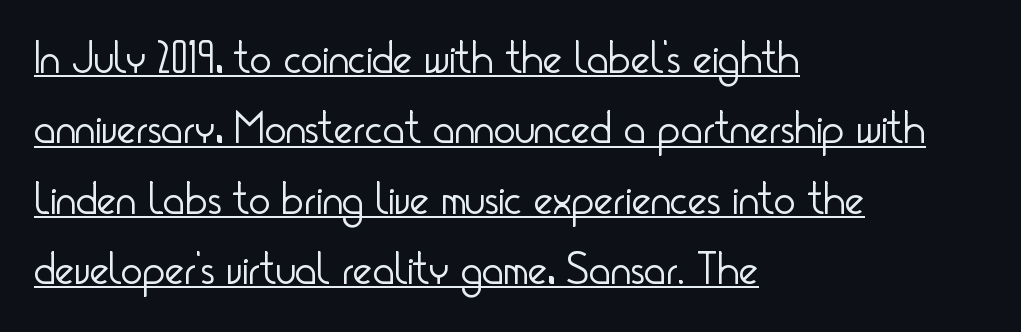
Q: Is the text bold? A: No.
Q: Is the text italic (slanted)? A: No, it is upright.
Q: Is the typeface a serif or a sans-serif typeface? A: Sans-serif.
Q: Is the text underlined? A: Yes.
Q: How is the paragraph aligned? A: Left-aligned.
Q: Is the spacing between letters normal or unusually wide? A: Normal.
Q: Is the spacing between lines tight, normal or loose? A: Normal.
Q: Width (condensed, normal, or wide)? A: Condensed.
Q: Stroke contrast? A: Low.
Q: x-height? A: Small.
Q: Monospaced? A: No.
